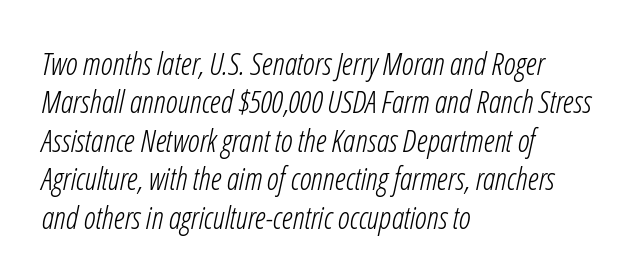
Character widths vary here, with narrow letters taking less room than wide ones. If you drew a line through each stem, it would be angled. Underline: absent. The passage shown has conventional tracking throughout.
